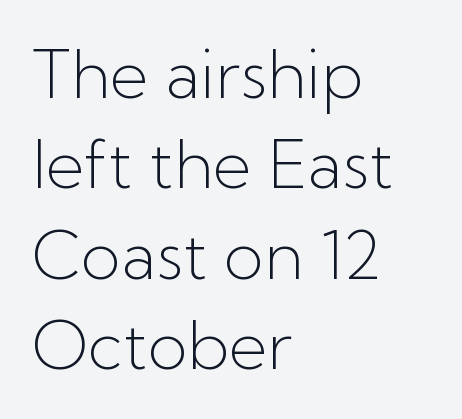
Q: Is the text bold? A: No.
Q: Is the text italic (slanted)? A: No, it is upright.
Q: Is the typeface a serif or a sans-serif typeface? A: Sans-serif.
Q: Is the text underlined? A: No.
Q: How is the paragraph aligned? A: Left-aligned.
Q: Is the spacing between letters normal or unusually wide? A: Normal.
Q: Is the spacing between lines tight, normal or loose? A: Normal.
Q: Width (condensed, normal, or wide)? A: Normal.
Q: Stroke contrast? A: Low.
Q: x-height? A: Medium.
Q: Monospaced? A: No.
